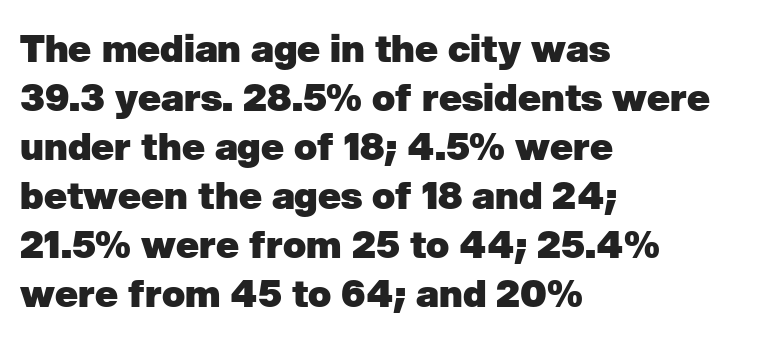
Q: Is the text bold? A: Yes.
Q: Is the typeface a serif or a sans-serif typeface? A: Sans-serif.
Q: Is the text underlined? A: No.
Q: How is the paragraph aligned? A: Left-aligned.
Q: Is the spacing between letters normal or unusually wide? A: Normal.
Q: Is the spacing between lines tight, normal or loose? A: Normal.
Q: Width (condensed, normal, or wide)? A: Normal.
Q: Stroke contrast? A: Low.
Q: x-height? A: Medium.
Q: Monospaced? A: No.
